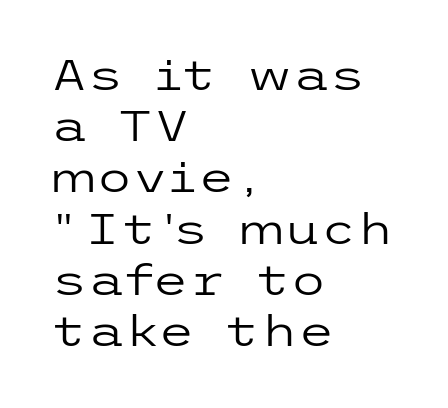
Reading down the block, your eye returns to a fixed left position each line. Style check: upright. The glyphs in this specimen are sans serif. Only glyphs here, with clear space below each row. The tracking reads as untouched default to a designer's eye.
